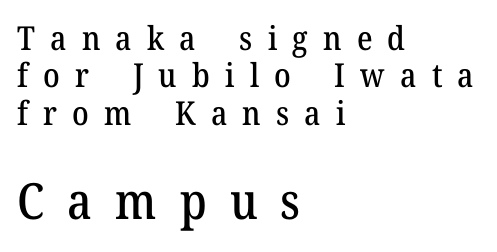
{"serif": "yes", "italic": "no", "width": "normal", "stroke_contrast": "medium", "x_height": "medium", "monospaced": "no", "underline": "no", "align": "left", "line_spacing": "tight", "line_spacing_ratio": 1.13, "letter_spacing": "wide", "letter_spacing_em": 0.46, "larger_block": "second", "size_ratio": 1.52, "glyph_px": 50}
